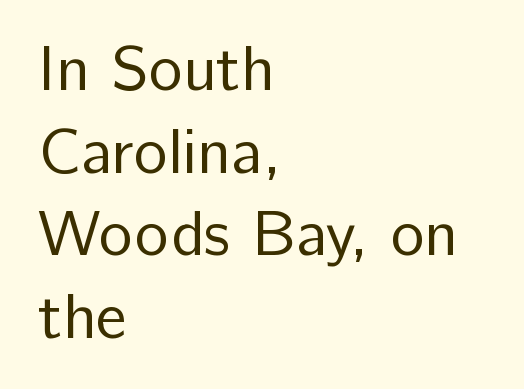
Q: Is the text bold? A: No.
Q: Is the text italic (slanted)? A: No, it is upright.
Q: Is the typeface a serif or a sans-serif typeface? A: Sans-serif.
Q: Is the text underlined? A: No.
Q: How is the paragraph aligned? A: Left-aligned.
Q: Is the spacing between letters normal or unusually wide? A: Normal.
Q: Is the spacing between lines tight, normal or loose? A: Normal.
Q: Width (condensed, normal, or wide)? A: Normal.
Q: Stroke contrast? A: Low.
Q: x-height? A: Medium.
Q: Monospaced? A: No.
